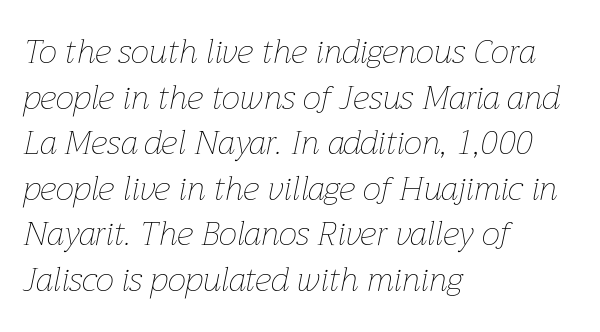
The font sits on the lighter half of the weight spectrum, regular included. This is oblique type, the kind used for emphasis or titles. This rendering uses left alignment, leaving the right contour irregular. Only glyphs here, with clear space below each row. The rendering uses natural spacing where letterforms have individual widths. The rendering uses a moderate line-height, typical for paragraphs.
